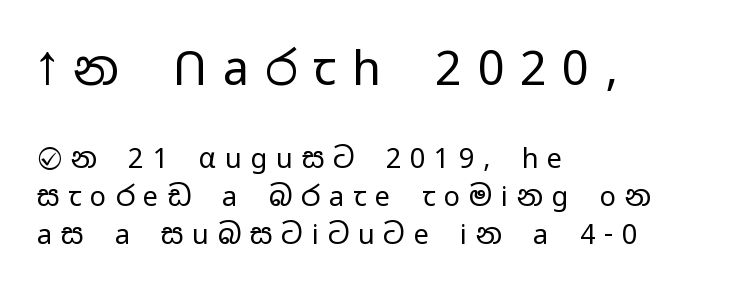
Q: Is the text bold? A: No.
Q: Is the text italic (slanted)? A: No, it is upright.
Q: Is the typeface a serif or a sans-serif typeface? A: Sans-serif.
Q: Is the text underlined? A: No.
Q: How is the paragraph aligned? A: Left-aligned.
Q: Is the spacing between letters normal or unusually wide? A: Unusually wide.
Q: Is the spacing between lines tight, normal or loose? A: Normal.
Q: Which block of text is set in a larger size, the first (top) or the second (bottom)? A: The first (top) one.
Q: Width (condensed, normal, or wide)? A: Wide.
Q: Stroke contrast? A: Low.
Q: x-height? A: Medium.
Q: Monospaced? A: No.
